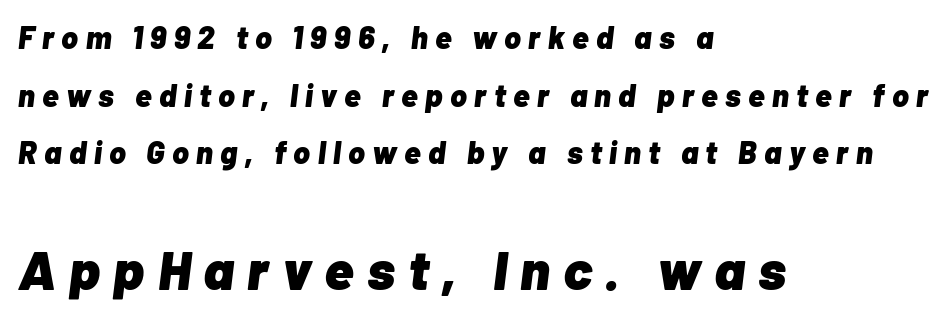
Q: Is the text bold? A: Yes.
Q: Is the text italic (slanted)? A: Yes, it leans right by about 7 degrees.
Q: Is the text underlined? A: No.
Q: How is the paragraph aligned? A: Left-aligned.
Q: Is the spacing between letters normal or unusually wide? A: Unusually wide.
Q: Which block of text is set in a larger size, the first (top) or the second (bottom)? A: The second (bottom) one.
Q: Width (condensed, normal, or wide)? A: Normal.
Q: Stroke contrast? A: Low.
Q: x-height? A: Medium.
Q: Monospaced? A: No.
